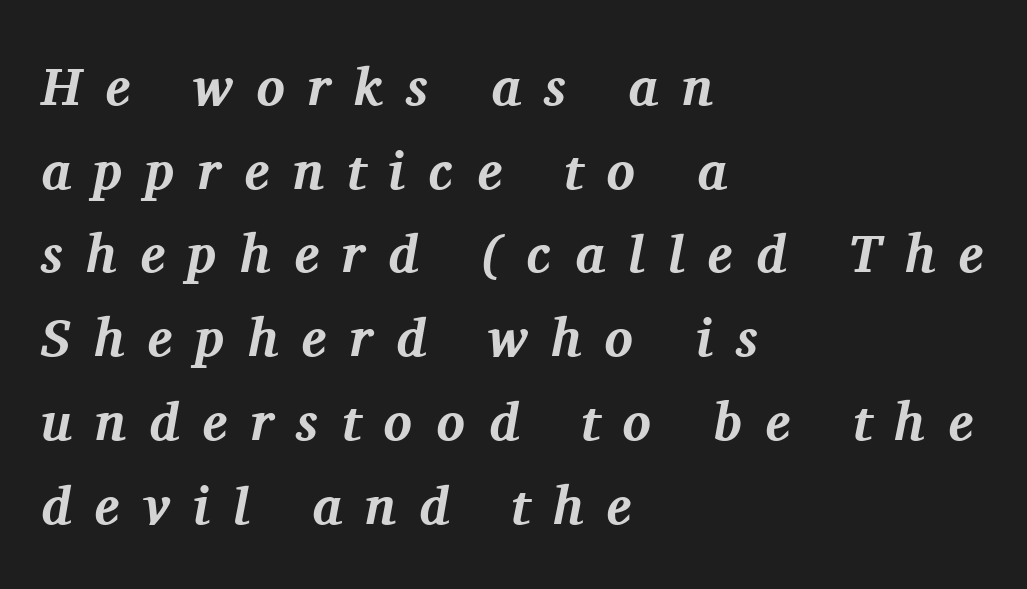
The image shows 53 px bold serif type, italic (leaning right); set left-aligned, normal line spacing (1.58x), unusually wide letter spacing (+0.44 em), not underlined; medium stroke contrast and a medium x-height.
